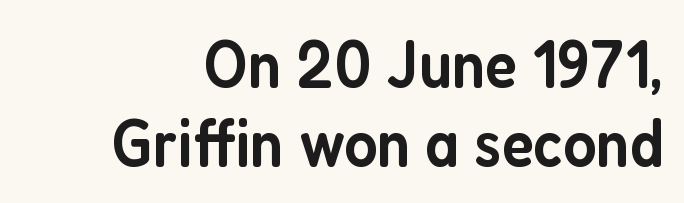
The image shows 68 px semibold, condensed sans-serif type, upright; set line spacing 1.16x, normal letter spacing, not underlined; low stroke contrast and a medium x-height.
